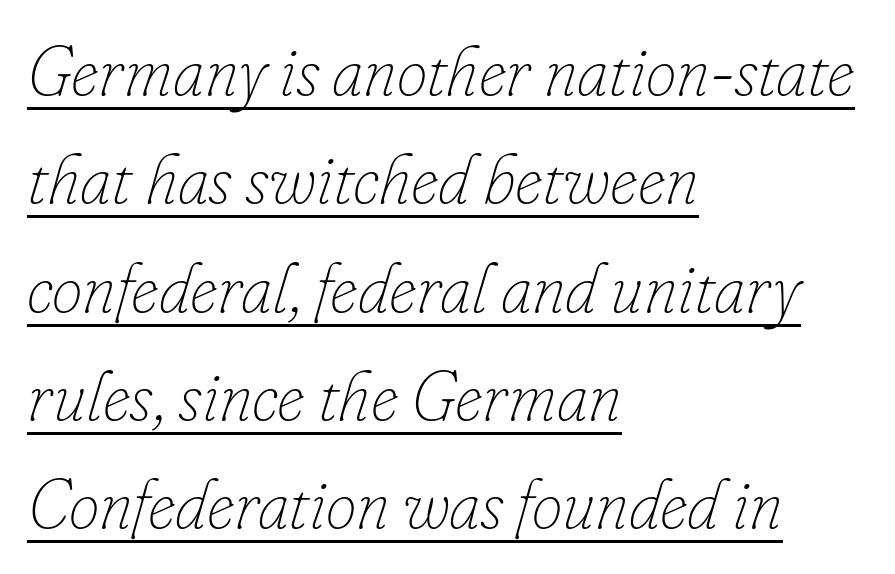
The image shows 69 px thin type, italic (leaning right); set left-aligned, normal line spacing (1.57x), normal letter spacing, underlined; low stroke contrast and a small x-height.
